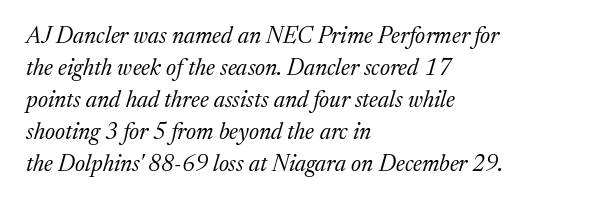
{"italic": "yes", "lean": "right", "slant_degrees": 17, "bold": "no", "underline": "no", "align": "left", "line_spacing": "normal", "line_spacing_ratio": 1.39, "letter_spacing": "normal", "letter_spacing_em": 0.0, "glyph_px": 23}
